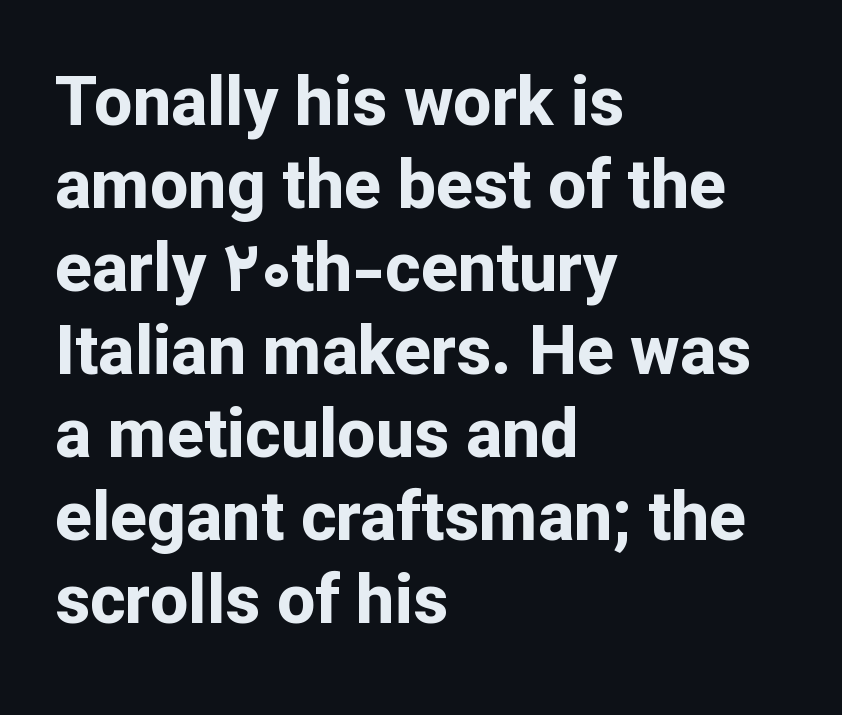
The lines in this sample share a left origin and differ only in where they stop. Glyph-to-glyph distance matches everyday printed text. Just letters on the line, the space beneath them empty. Unlike a traditional serif, this face leaves its strokes unadorned. Plenty of ink on the page — the face is bold. Quick note: not italic, upright.
